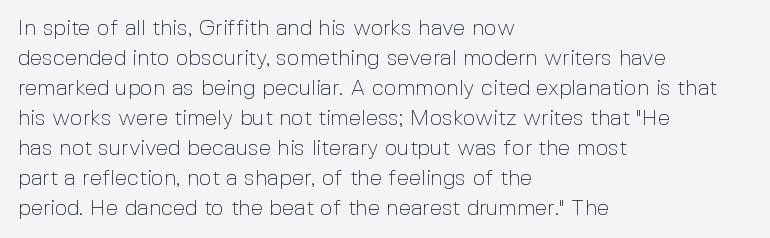
{"italic": "no", "bold": "no", "underline": "no", "align": "left", "line_spacing": "normal", "line_spacing_ratio": 1.36, "letter_spacing": "normal", "letter_spacing_em": 0.0, "glyph_px": 22}
